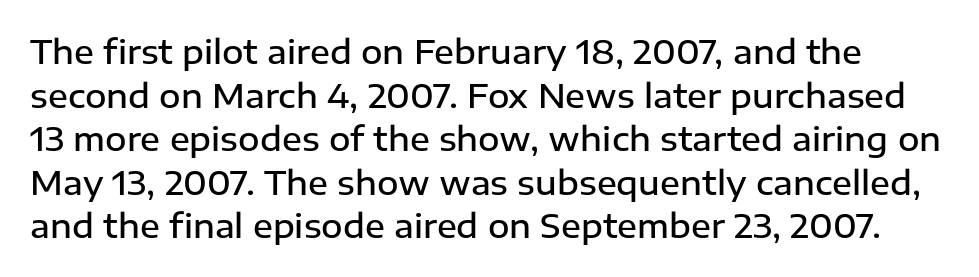
The image shows 33 px semibold sans-serif type, upright; set normal line spacing (1.32x), normal letter spacing, not underlined; low stroke contrast and a medium x-height.
